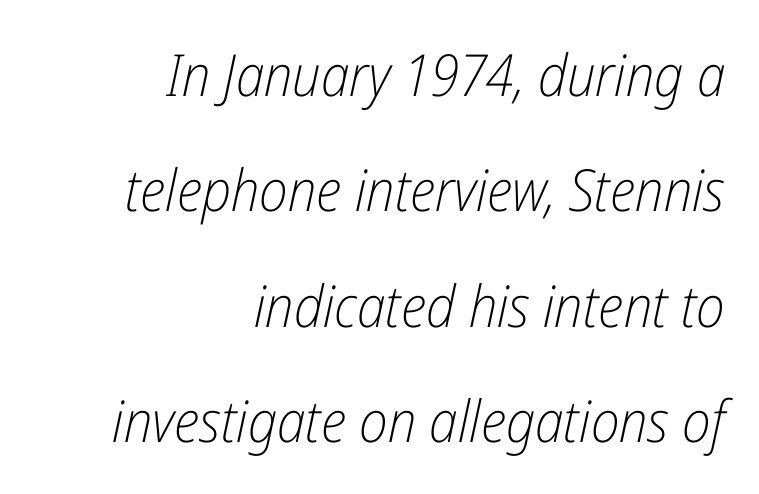
{"italic": "yes", "lean": "right", "slant_degrees": 12, "bold": "no", "weight": "light", "width": "condensed", "stroke_contrast": "low", "x_height": "medium", "monospaced": "no", "underline": "no", "align": "right", "line_spacing": "loose", "line_spacing_ratio": 1.99, "letter_spacing": "normal", "letter_spacing_em": 0.0, "glyph_px": 58}
